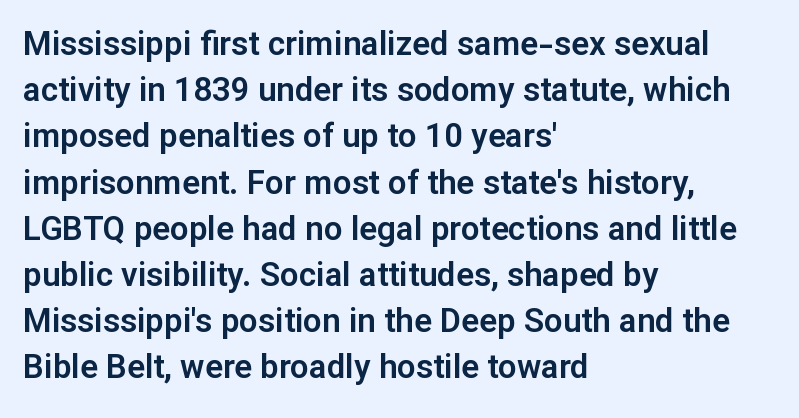
{"serif": "no", "italic": "no", "width": "normal", "stroke_contrast": "low", "x_height": "medium", "monospaced": "no", "underline": "no", "align": "left", "line_spacing": "normal", "line_spacing_ratio": 1.4, "letter_spacing": "normal", "letter_spacing_em": 0.0, "glyph_px": 33}
